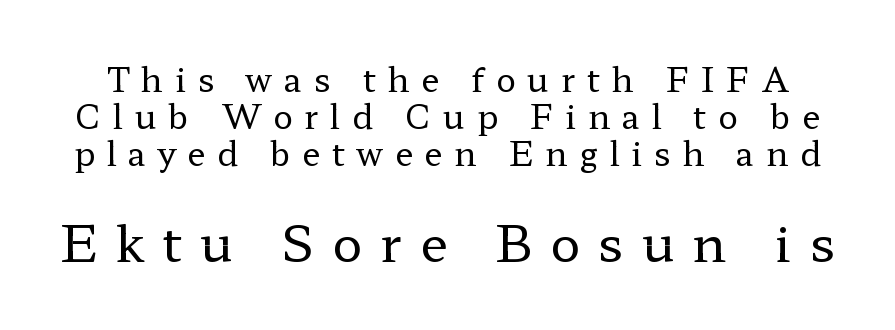
Q: Is the text bold? A: No.
Q: Is the text italic (slanted)? A: No, it is upright.
Q: Is the typeface a serif or a sans-serif typeface? A: Serif.
Q: Is the text underlined? A: No.
Q: Is the spacing between letters normal or unusually wide? A: Unusually wide.
Q: Is the spacing between lines tight, normal or loose? A: Tight.
Q: Which block of text is set in a larger size, the first (top) or the second (bottom)? A: The second (bottom) one.
Q: Width (condensed, normal, or wide)? A: Wide.
Q: Stroke contrast? A: Low.
Q: x-height? A: Medium.
Q: Monospaced? A: No.
